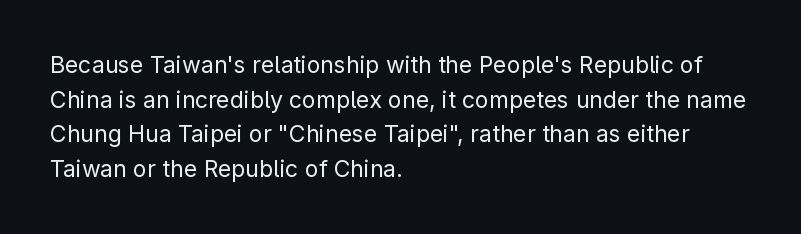
Vertical strokes here are truly vertical. Is the block centered? No — it sits flush against the left margin. Standard letterfit; no display-style spreading of the glyphs. This is not heavy type; no bold has been used.
